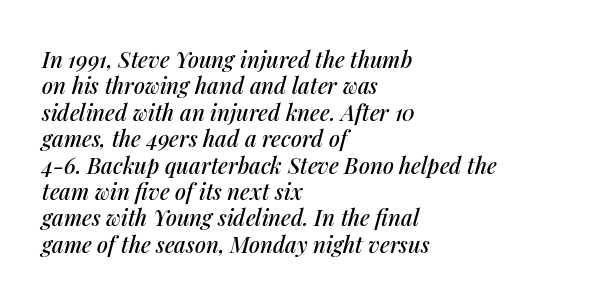
The image shows 22 px text type, italic (leaning right); set left-aligned, line spacing 1.2x, normal letter spacing, not underlined.
